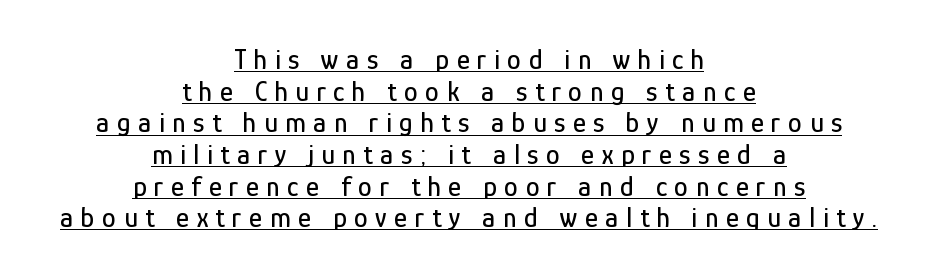
{"serif": "no", "italic": "no", "width": "condensed", "stroke_contrast": "low", "x_height": "medium", "monospaced": "no", "underline": "yes", "align": "center", "line_spacing": "tight", "line_spacing_ratio": 1.13, "letter_spacing": "wide", "letter_spacing_em": 0.27, "glyph_px": 28}
